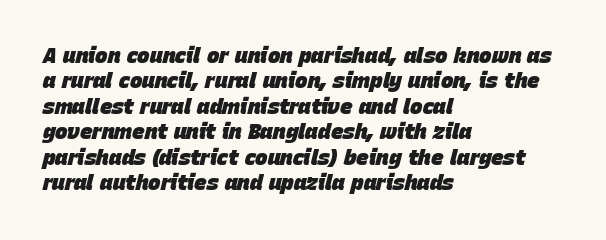
Unmarked baselines from the first word to the last. This rendering uses left alignment, leaving the right contour irregular. Notice how thick the strokes are: this is what a full bold looks like. In terms of letterspacing, this is plain default setting. Would a proofreader flag this as italicized? Yes.
